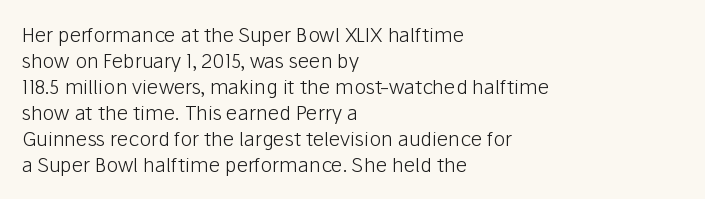
{"italic": "no", "bold": "no", "underline": "no", "align": "left", "line_spacing": "normal", "line_spacing_ratio": 1.3, "letter_spacing": "normal", "letter_spacing_em": 0.0, "glyph_px": 20}
